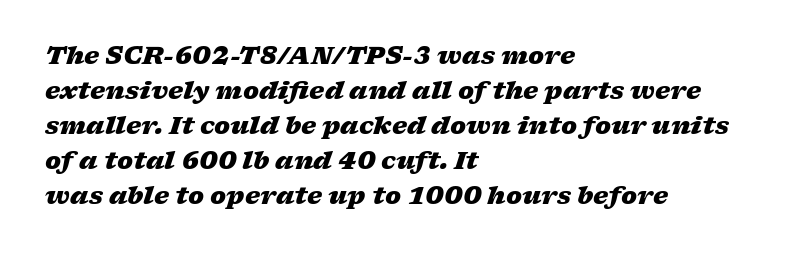
{"italic": "yes", "lean": "right", "slant_degrees": 17, "bold": "yes", "underline": "no", "align": "left", "line_spacing": "normal", "line_spacing_ratio": 1.46, "letter_spacing": "normal", "letter_spacing_em": 0.0, "glyph_px": 24}
